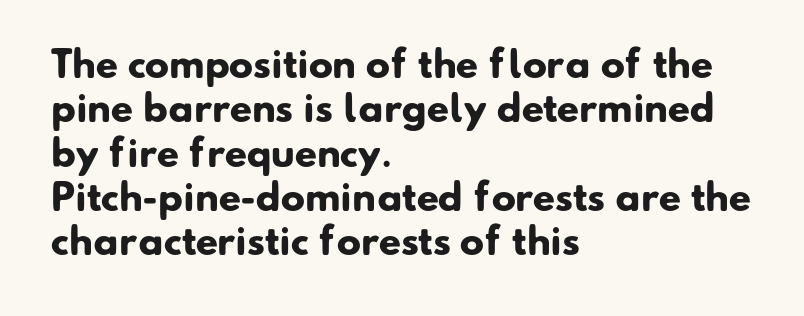
Q: Is the text bold? A: Yes.
Q: Is the typeface a serif or a sans-serif typeface? A: Sans-serif.
Q: Is the text underlined? A: No.
Q: How is the paragraph aligned? A: Left-aligned.
Q: Is the spacing between letters normal or unusually wide? A: Normal.
Q: Width (condensed, normal, or wide)? A: Normal.
Q: Stroke contrast? A: Low.
Q: x-height? A: Small.
Q: Monospaced? A: No.
